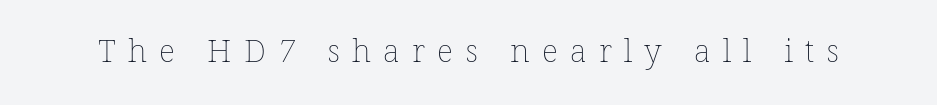
{"bold": "no", "weight": "thin", "width": "normal", "stroke_contrast": "low", "x_height": "medium", "monospaced": "no", "underline": "no", "letter_spacing": "wide", "letter_spacing_em": 0.38, "glyph_px": 32}
